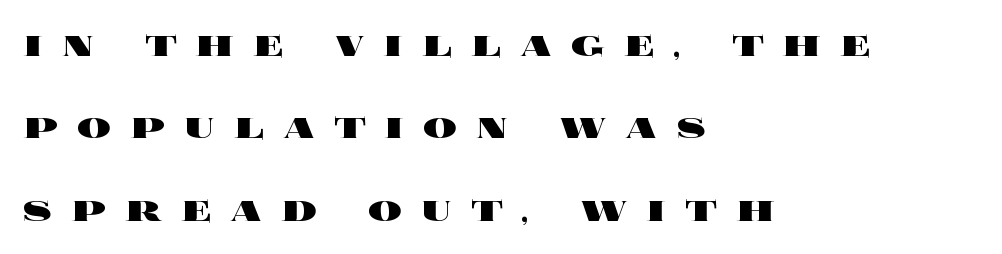
{"italic": "no", "bold": "yes", "weight": "heavy", "width": "wide", "x_height": "large", "monospaced": "no", "underline": "no", "align": "left", "line_spacing": "loose", "line_spacing_ratio": 1.96, "letter_spacing": "wide", "letter_spacing_em": 0.45, "glyph_px": 42}
